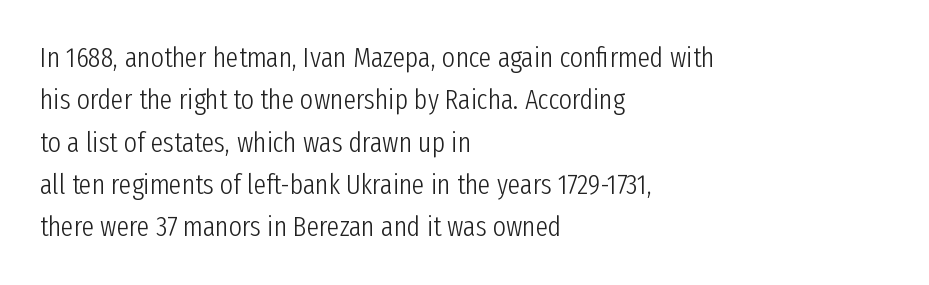
Q: Is the text bold? A: No.
Q: Is the text italic (slanted)? A: No, it is upright.
Q: Is the typeface a serif or a sans-serif typeface? A: Sans-serif.
Q: Is the text underlined? A: No.
Q: How is the paragraph aligned? A: Left-aligned.
Q: Is the spacing between letters normal or unusually wide? A: Normal.
Q: Is the spacing between lines tight, normal or loose? A: Normal.
Q: Width (condensed, normal, or wide)? A: Condensed.
Q: Stroke contrast? A: Low.
Q: x-height? A: Medium.
Q: Monospaced? A: No.
